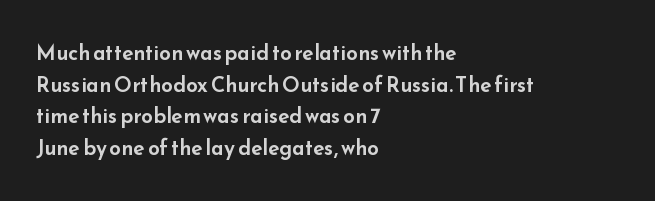
Q: Is the text italic (slanted)? A: No, it is upright.
Q: Is the text underlined? A: No.
Q: How is the paragraph aligned? A: Left-aligned.
Q: Is the spacing between letters normal or unusually wide? A: Normal.
Q: Is the spacing between lines tight, normal or loose? A: Normal.
